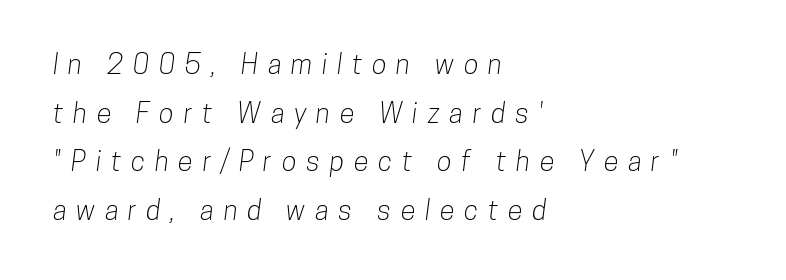
Q: Is the text underlined? A: No.
Q: How is the paragraph aligned? A: Left-aligned.
Q: Is the spacing between letters normal or unusually wide? A: Unusually wide.
